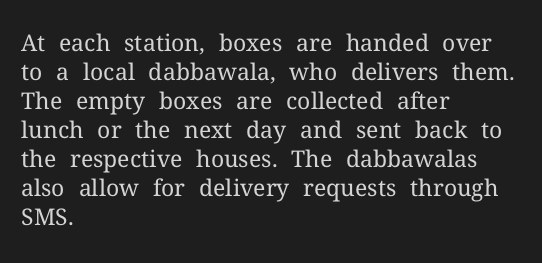
The image shows 23 px text type, upright; set left-aligned, normal line spacing (1.26x), normal letter spacing, not underlined.
